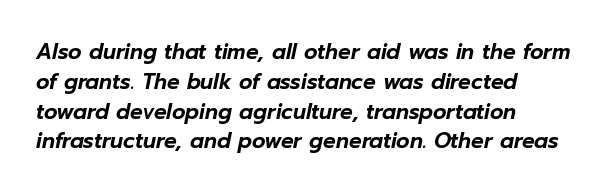
Q: Is the text italic (slanted)? A: Yes, it leans right by about 12 degrees.
Q: Is the text underlined? A: No.
Q: How is the paragraph aligned? A: Left-aligned.
Q: Is the spacing between letters normal or unusually wide? A: Normal.
Q: Is the spacing between lines tight, normal or loose? A: Normal.
